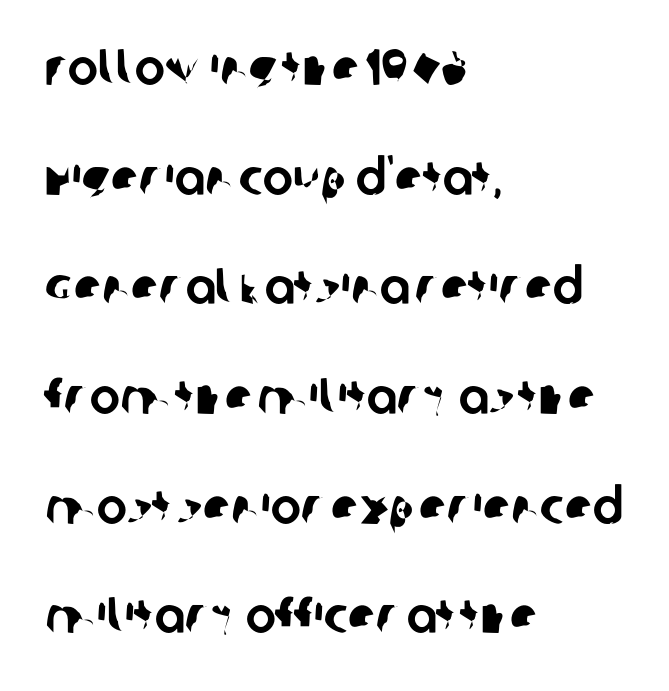
Q: Is the typeface a serif or a sans-serif typeface? A: Sans-serif.
Q: Is the text underlined? A: No.
Q: How is the paragraph aligned? A: Left-aligned.
Q: Is the spacing between letters normal or unusually wide? A: Normal.
Q: Is the spacing between lines tight, normal or loose? A: Loose.
Q: Width (condensed, normal, or wide)? A: Normal.
Q: Stroke contrast? A: Low.
Q: x-height? A: Large.
Q: Monospaced? A: No.
